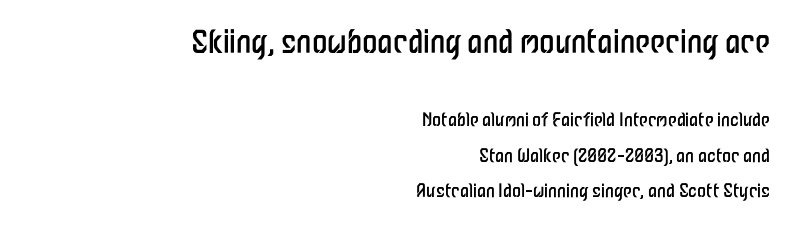
The image shows 31 px regular-weight, condensed sans-serif type, upright; set right-aligned, loose line spacing (1.98x), normal letter spacing, not underlined; the first (top) block is 1.72x larger; low stroke contrast and a medium x-height.
